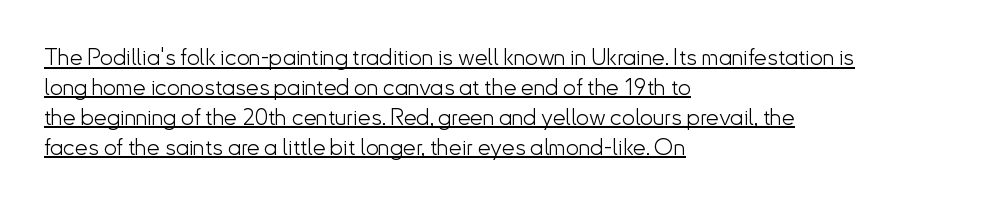
Q: Is the text bold? A: No.
Q: Is the text italic (slanted)? A: No, it is upright.
Q: Is the text underlined? A: Yes.
Q: How is the paragraph aligned? A: Left-aligned.
Q: Is the spacing between letters normal or unusually wide? A: Normal.
Q: Is the spacing between lines tight, normal or loose? A: Normal.
